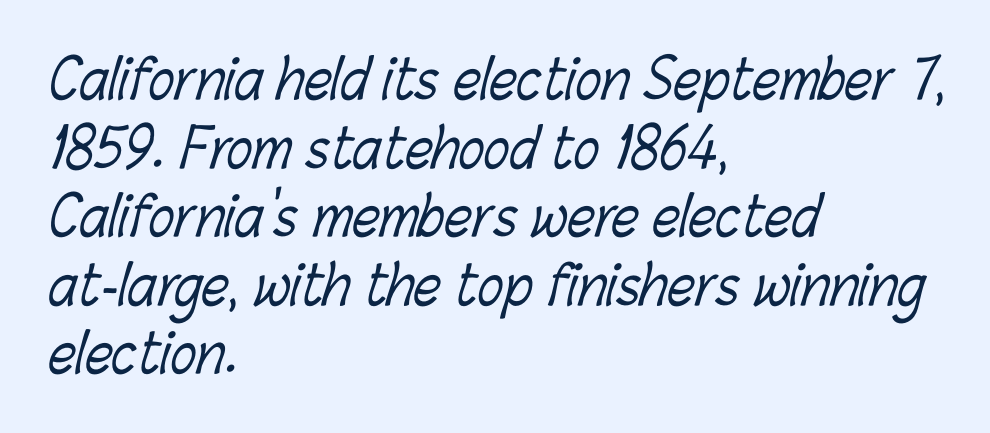
{"bold": "no", "weight": "light", "width": "condensed", "stroke_contrast": "low", "x_height": "medium", "monospaced": "no", "underline": "no", "align": "left", "line_spacing": "normal", "line_spacing_ratio": 1.27, "letter_spacing": "normal", "letter_spacing_em": 0.0, "glyph_px": 54}
